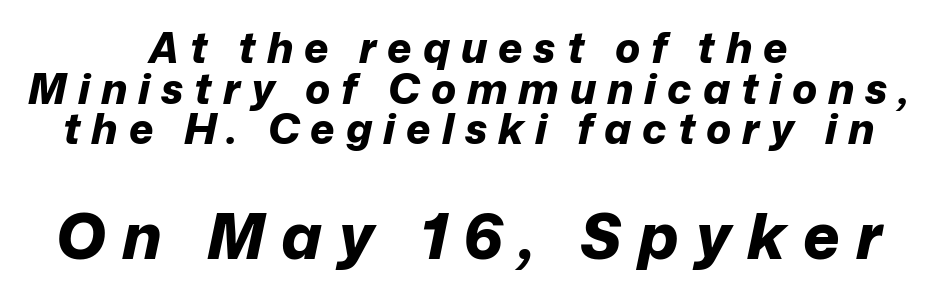
The image shows 63 px bold type, italic (leaning right); set centered, tight line spacing (0.97x), unusually wide letter spacing (+0.26 em), not underlined; the second (bottom) block is 1.5x larger; low stroke contrast and a medium x-height.
